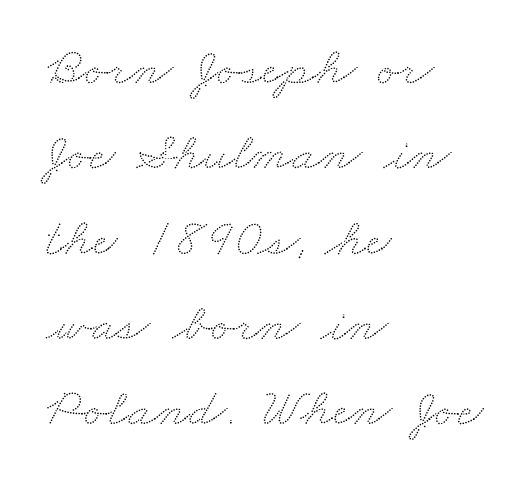
The image shows 54 px wide type; set left-aligned, normal line spacing (1.58x), normal letter spacing, not underlined; low stroke contrast and a small x-height.
